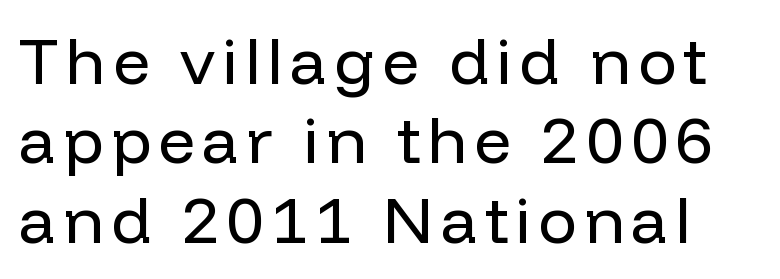
Q: Is the text bold? A: No.
Q: Is the text italic (slanted)? A: No, it is upright.
Q: Is the typeface a serif or a sans-serif typeface? A: Sans-serif.
Q: Is the text underlined? A: No.
Q: Width (condensed, normal, or wide)? A: Normal.
Q: Stroke contrast? A: Low.
Q: x-height? A: Medium.
Q: Monospaced? A: No.
